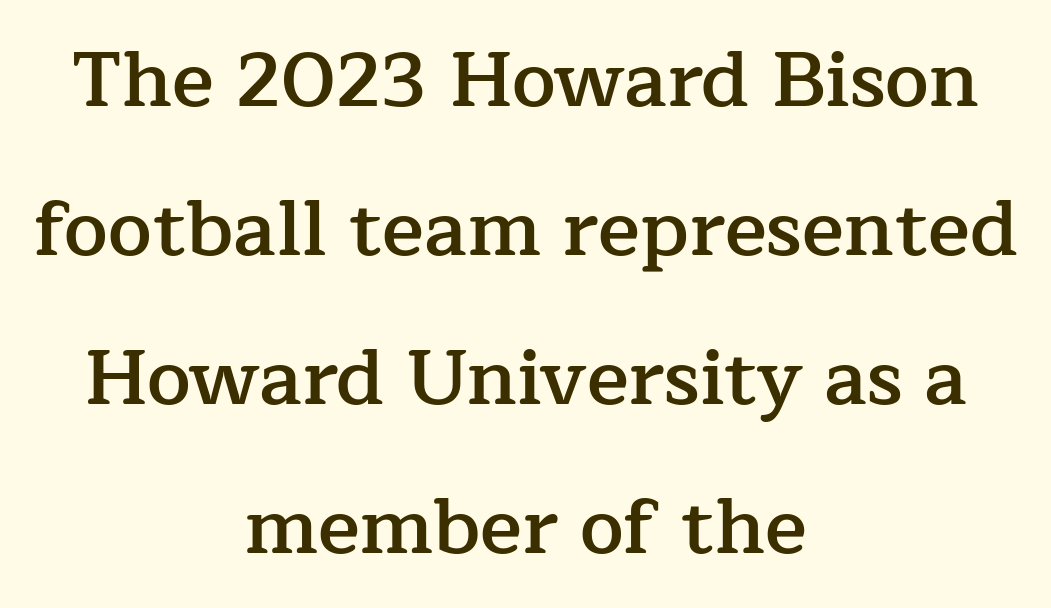
{"serif": "yes", "italic": "no", "bold": "semi", "weight": "semibold", "width": "normal", "stroke_contrast": "low", "x_height": "medium", "monospaced": "no", "underline": "no", "align": "center", "line_spacing": "loose", "line_spacing_ratio": 1.91, "letter_spacing": "normal", "letter_spacing_em": 0.0, "glyph_px": 78}
